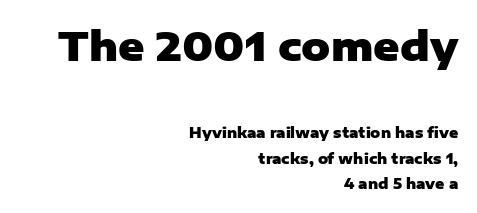
Q: Is the text bold? A: Yes.
Q: Is the text italic (slanted)? A: No, it is upright.
Q: Is the typeface a serif or a sans-serif typeface? A: Sans-serif.
Q: Is the text underlined? A: No.
Q: How is the paragraph aligned? A: Right-aligned.
Q: Is the spacing between letters normal or unusually wide? A: Normal.
Q: Which block of text is set in a larger size, the first (top) or the second (bottom)? A: The first (top) one.
Q: Width (condensed, normal, or wide)? A: Normal.
Q: Stroke contrast? A: Low.
Q: x-height? A: Medium.
Q: Monospaced? A: No.
